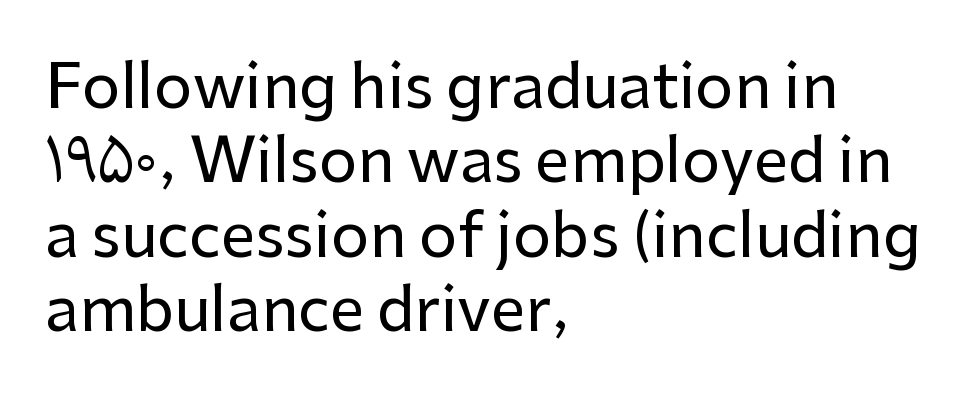
Grotesque or geometric, the face here clearly has no serifs. These lines were composed using upright roman letters. Character widths vary here, with narrow letters taking less room than wide ones. Layout note: lines flush left.
